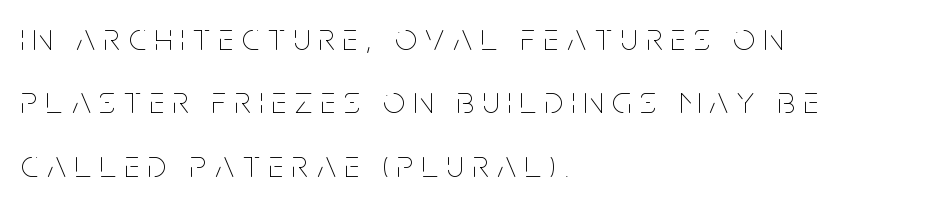
The image shows 38 px thin, condensed type, upright; set left-aligned, normal line spacing (1.67x), unusually wide letter spacing (+0.23 em), not underlined; low stroke contrast and a large x-height.
